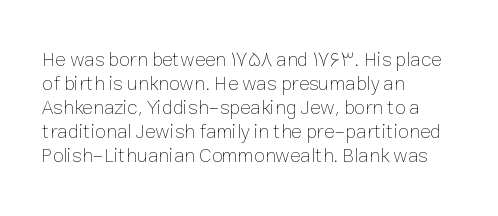
Q: Is the text bold? A: No.
Q: Is the text italic (slanted)? A: No, it is upright.
Q: Is the text underlined? A: No.
Q: How is the paragraph aligned? A: Left-aligned.
Q: Is the spacing between letters normal or unusually wide? A: Normal.
